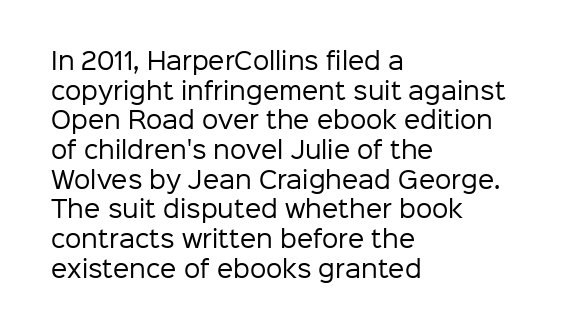
The lines sit at an ordinary, default distance from one another. The rag falls on the right side of this text block. The characters are drawn with everyday or finer stroke widths. Descender tails drop into unmarked territory.
